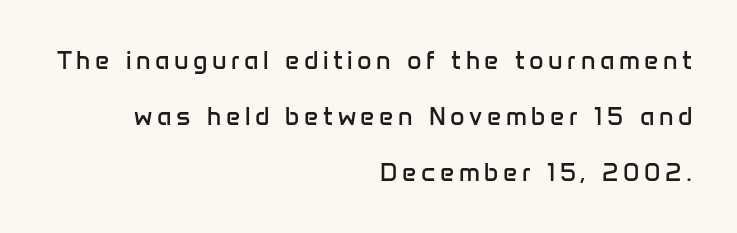
{"italic": "no", "bold": "no", "underline": "no", "align": "right", "line_spacing": "loose", "line_spacing_ratio": 2.24, "glyph_px": 25}
